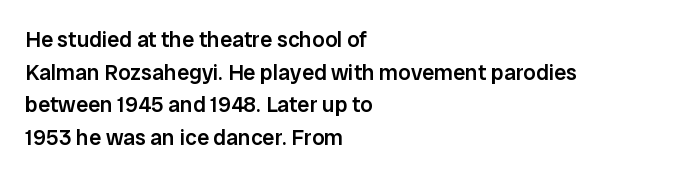
Short and long lines alike share a common starting point at left. Quick note: not italic, upright. In terms of leading, this rendering sits right in the middle. The gap between lines stays unmarked.
